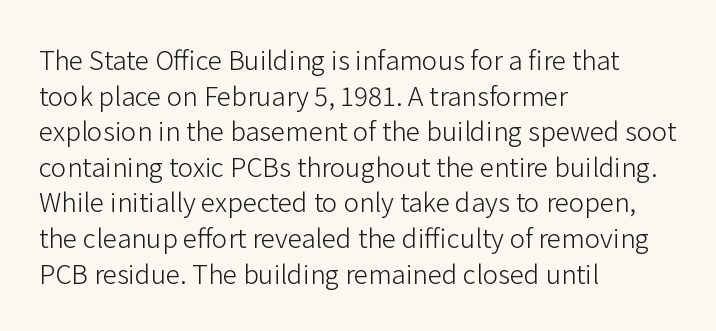
Q: Is the text bold? A: No.
Q: Is the text italic (slanted)? A: No, it is upright.
Q: Is the text underlined? A: No.
Q: How is the paragraph aligned? A: Left-aligned.
Q: Is the spacing between letters normal or unusually wide? A: Normal.
Q: Is the spacing between lines tight, normal or loose? A: Normal.
